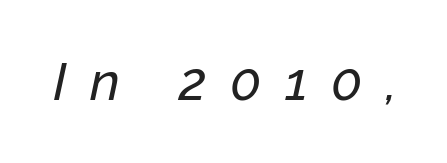
The space beneath each line is pristine and unruled. The tracking jumps out immediately: characters are airy and widely separated. If you drew a line through each stem, it would be angled. Looks like regular typesetting: each glyph gets only the width it needs.
